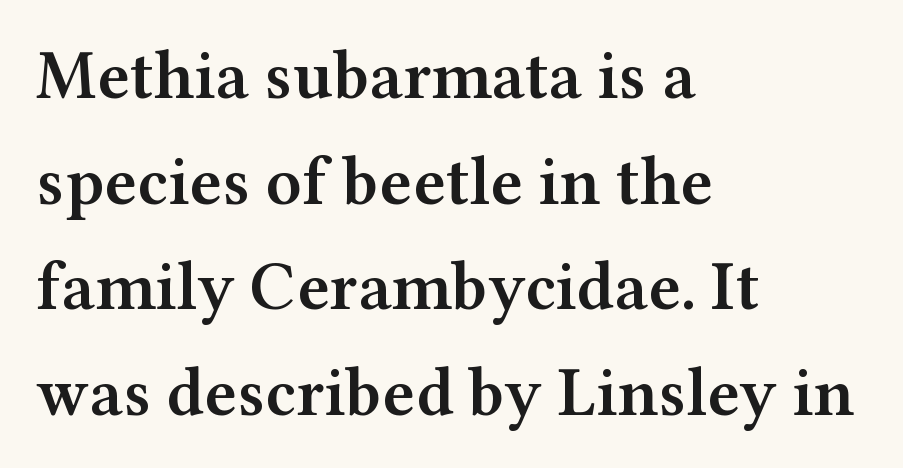
The image shows 69 px semibold, wide serif type, upright; set left-aligned, normal line spacing (1.53x), normal letter spacing, not underlined; medium stroke contrast and a medium x-height.
